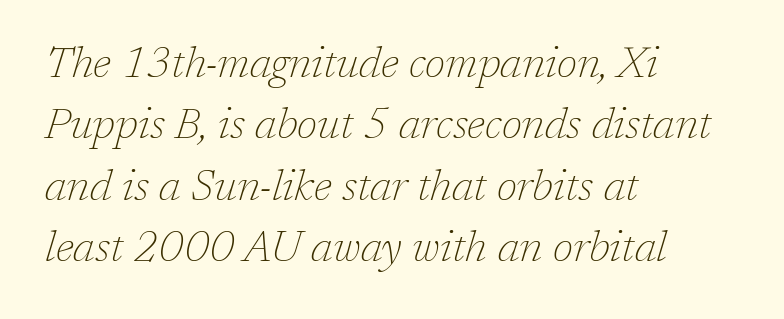
One glance says typical: line gaps are just what's usual. Slanted lettering throughout. The strokes carry an ordinary text weight at most. Here the designer chose a conventional face with non-uniform glyph widths. The horizontal fit of the characters is conventional and even.
